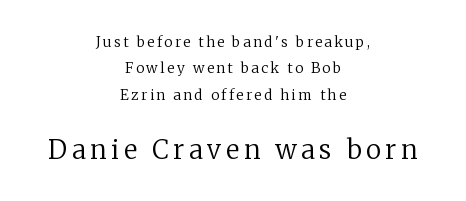
{"italic": "no", "bold": "no", "underline": "no", "align": "center", "line_spacing_ratio": 1.89, "larger_block": "second", "size_ratio": 1.86, "glyph_px": 26}
